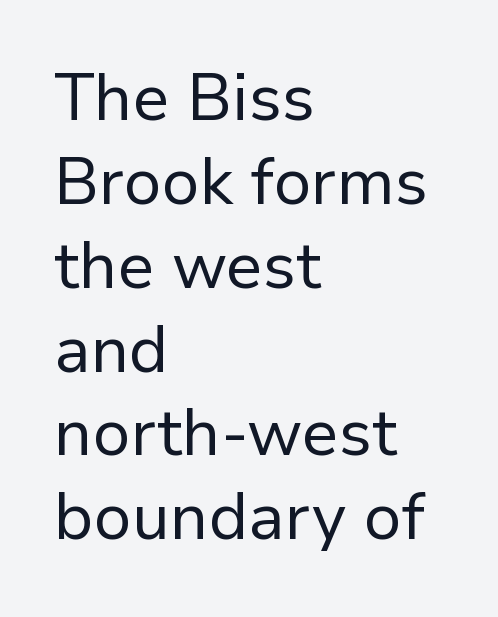
{"serif": "no", "italic": "no", "bold": "no", "weight": "regular", "width": "normal", "stroke_contrast": "low", "x_height": "medium", "monospaced": "no", "underline": "no", "align": "left", "line_spacing": "normal", "line_spacing_ratio": 1.29, "letter_spacing": "normal", "letter_spacing_em": 0.0, "glyph_px": 65}
